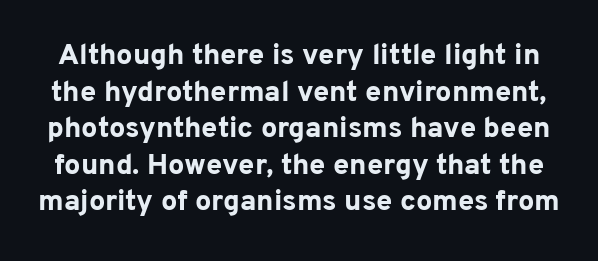
Q: Is the text bold? A: Yes.
Q: Is the text italic (slanted)? A: No, it is upright.
Q: Is the typeface a serif or a sans-serif typeface? A: Sans-serif.
Q: Is the text underlined? A: No.
Q: Is the spacing between letters normal or unusually wide? A: Normal.
Q: Is the spacing between lines tight, normal or loose? A: Normal.
Q: Width (condensed, normal, or wide)? A: Normal.
Q: Stroke contrast? A: Low.
Q: x-height? A: Medium.
Q: Monospaced? A: No.
